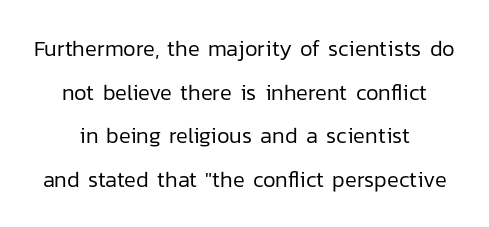
The letterforms sit shoulder to shoulder at normal distance. Think standard paragraph weight, or any step lighter than that. A student would call this center alignment; a typographer would say set centered. Words float on clear page, feet unadorned. The line-height multiplier appears high, well above default. The font's upright variant was chosen for this text.
